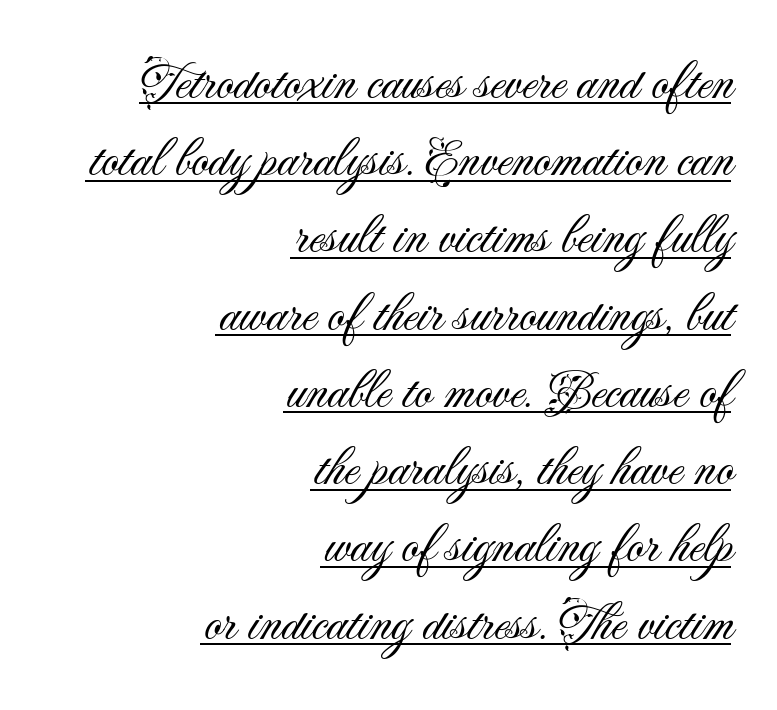
{"serif": "no", "bold": "no", "weight": "light", "width": "normal", "stroke_contrast": "medium", "x_height": "small", "monospaced": "no", "underline": "yes", "align": "right", "line_spacing": "normal", "line_spacing_ratio": 1.43, "letter_spacing": "normal", "letter_spacing_em": 0.0, "glyph_px": 54}
